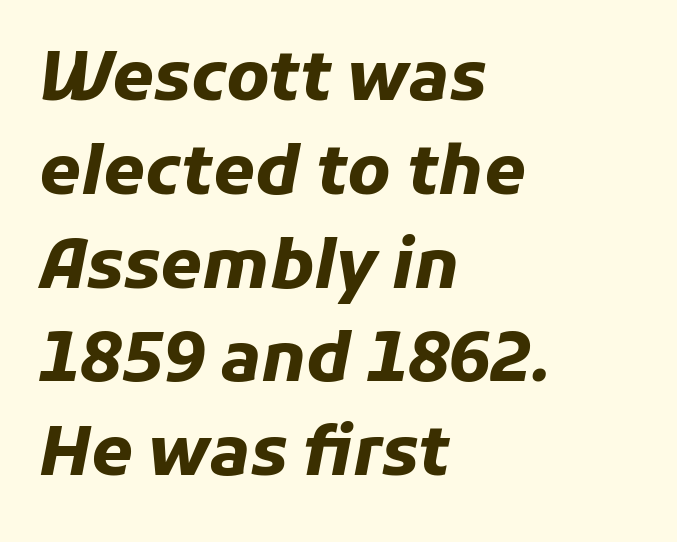
The image shows 67 px heavy type, italic (leaning right); set left-aligned, normal line spacing (1.4x), normal letter spacing, not underlined; low stroke contrast and a medium x-height.
